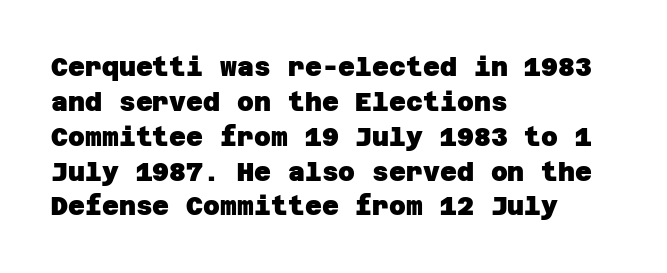
Q: Is the text bold? A: Yes.
Q: Is the text underlined? A: No.
Q: How is the paragraph aligned? A: Left-aligned.
Q: Is the spacing between letters normal or unusually wide? A: Normal.
Q: Is the spacing between lines tight, normal or loose? A: Normal.
